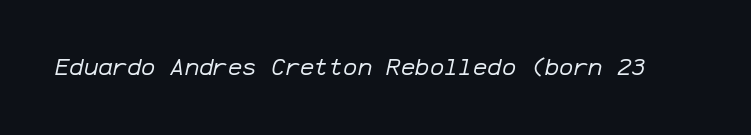
The image shows 24 px text type, italic (leaning right); set normal letter spacing, not underlined.
